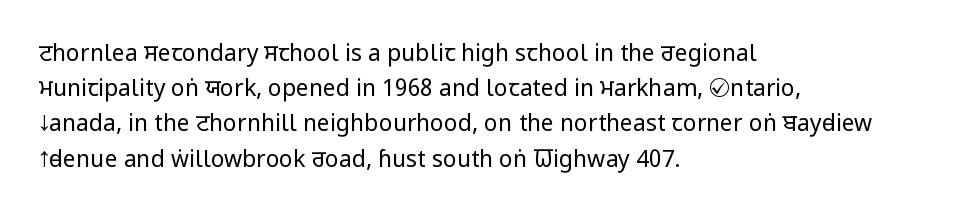
{"italic": "no", "bold": "no", "underline": "no", "align": "left", "line_spacing": "normal", "line_spacing_ratio": 1.53, "letter_spacing": "normal", "letter_spacing_em": 0.0, "glyph_px": 23}
